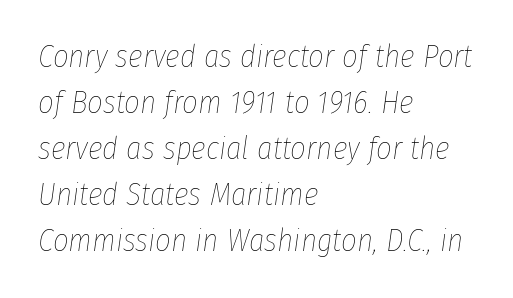
{"italic": "yes", "lean": "right", "slant_degrees": 8, "bold": "no", "weight": "thin", "width": "condensed", "stroke_contrast": "low", "x_height": "medium", "monospaced": "no", "underline": "no", "align": "left", "line_spacing": "normal", "line_spacing_ratio": 1.48, "letter_spacing": "normal", "letter_spacing_em": 0.0, "glyph_px": 31}
